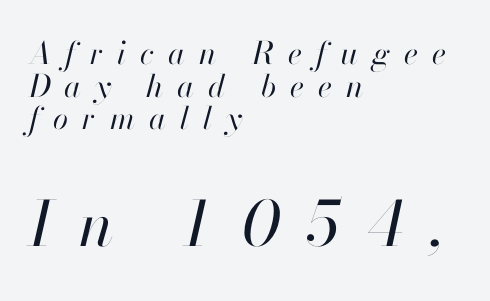
{"italic": "yes", "lean": "right", "slant_degrees": 13, "bold": "no", "weight": "regular", "width": "normal", "stroke_contrast": "high", "x_height": "small", "monospaced": "no", "underline": "no", "align": "left", "line_spacing": "tight", "line_spacing_ratio": 1.05, "letter_spacing": "wide", "letter_spacing_em": 0.45, "larger_block": "second", "size_ratio": 2.0, "glyph_px": 62}
